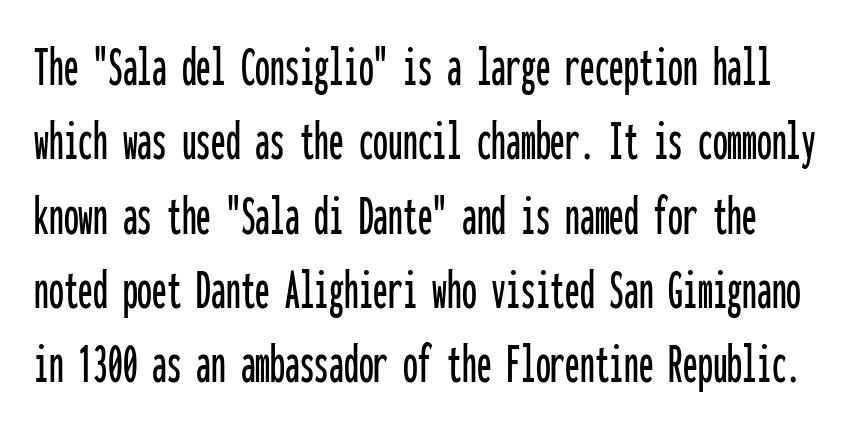
{"serif": "no", "italic": "no", "width": "condensed", "stroke_contrast": "low", "x_height": "medium", "monospaced": "yes", "underline": "no", "line_spacing": "normal", "line_spacing_ratio": 1.26, "letter_spacing": "normal", "letter_spacing_em": 0.0, "glyph_px": 59}
